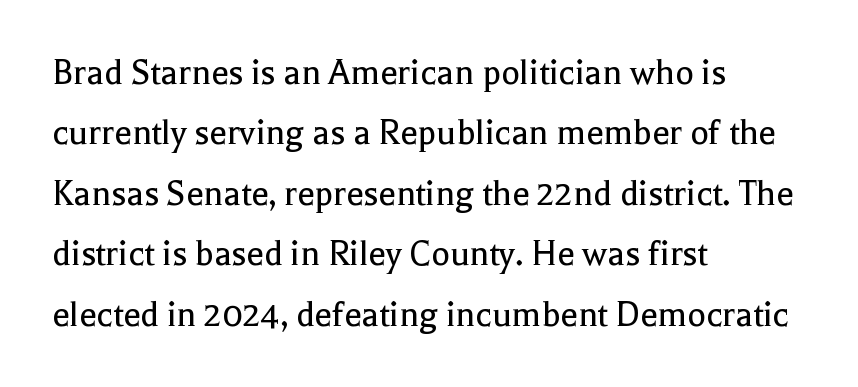
The baseline area is clear. Vertically, the passage feels balanced, rows spaced as you'd expect. Letters have the restrained weight of plain body copy at most. A classic flush-left, rag-right setting is used for this passage. Does the lettering tilt? It doesn't — this is upright.
